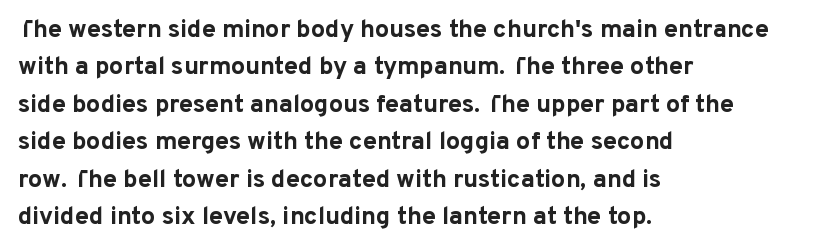
Q: Is the text bold? A: Yes.
Q: Is the text italic (slanted)? A: No, it is upright.
Q: Is the text underlined? A: No.
Q: How is the paragraph aligned? A: Left-aligned.
Q: Is the spacing between letters normal or unusually wide? A: Normal.
Q: Is the spacing between lines tight, normal or loose? A: Normal.
